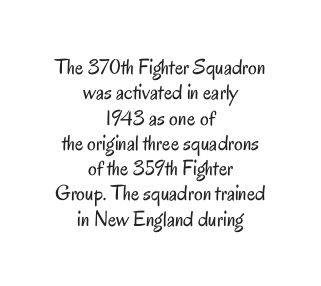
Q: Is the text bold? A: No.
Q: Is the text italic (slanted)? A: No, it is upright.
Q: Is the text underlined? A: No.
Q: How is the paragraph aligned? A: Centered.
Q: Is the spacing between letters normal or unusually wide? A: Normal.
Q: Is the spacing between lines tight, normal or loose? A: Tight.
